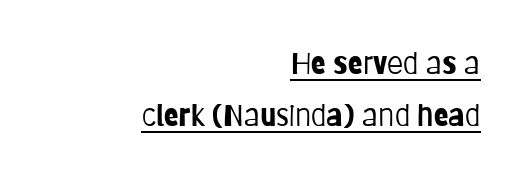
{"serif": "no", "italic": "no", "bold": "no", "weight": "light", "width": "condensed", "stroke_contrast": "low", "x_height": "large", "monospaced": "no", "underline": "yes", "align": "right", "line_spacing_ratio": 1.72, "letter_spacing": "normal", "letter_spacing_em": 0.0, "glyph_px": 30}
